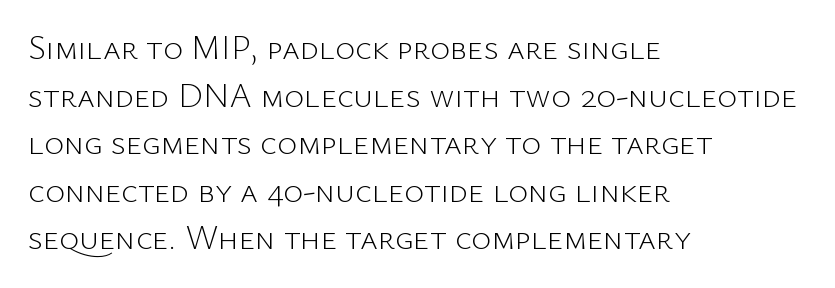
{"serif": "no", "italic": "no", "bold": "no", "weight": "light", "width": "normal", "stroke_contrast": "low", "x_height": "medium", "monospaced": "no", "underline": "no", "align": "left", "line_spacing": "normal", "line_spacing_ratio": 1.4, "letter_spacing": "normal", "letter_spacing_em": 0.0, "glyph_px": 34}
